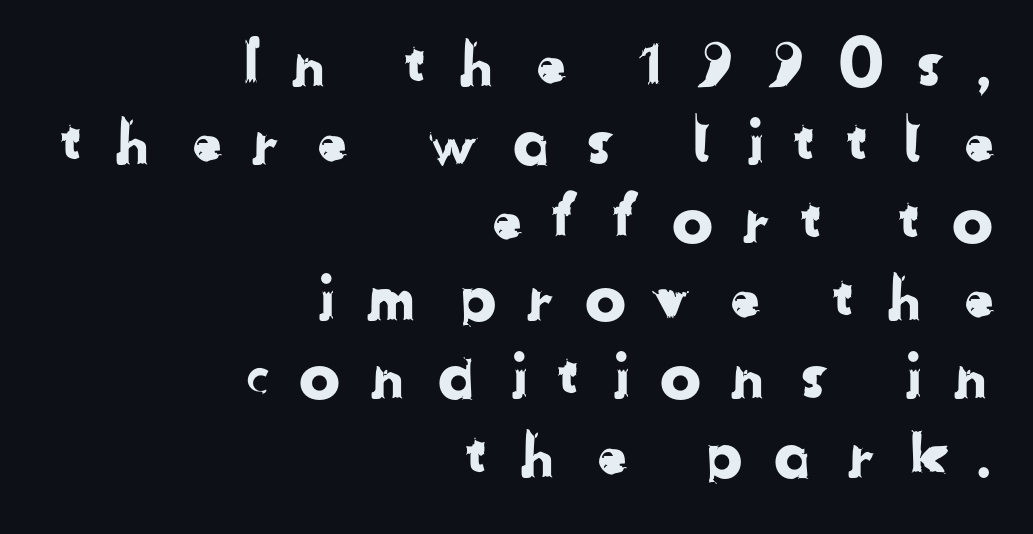
{"serif": "no", "width": "normal", "stroke_contrast": "low", "x_height": "medium", "monospaced": "no", "underline": "no", "align": "right", "line_spacing": "normal", "line_spacing_ratio": 1.26, "letter_spacing": "wide", "letter_spacing_em": 0.46, "glyph_px": 62}
